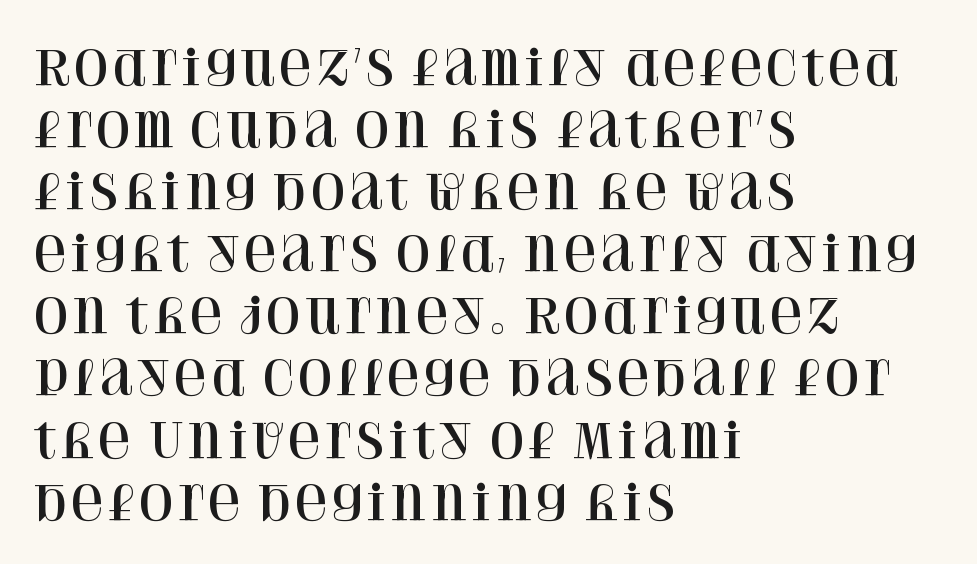
Q: Is the text italic (slanted)? A: No, it is upright.
Q: Is the typeface a serif or a sans-serif typeface? A: Serif.
Q: Is the text underlined? A: No.
Q: How is the paragraph aligned? A: Left-aligned.
Q: Is the spacing between letters normal or unusually wide? A: Normal.
Q: Is the spacing between lines tight, normal or loose? A: Normal.
Q: Width (condensed, normal, or wide)? A: Normal.
Q: Stroke contrast? A: High.
Q: x-height? A: Large.
Q: Monospaced? A: No.
